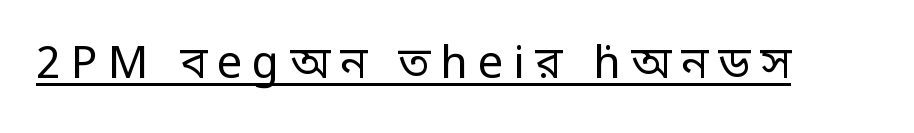
The image shows 45 px regular-weight, condensed sans-serif type, upright; set unusually wide letter spacing (+0.22 em), underlined; low stroke contrast.
